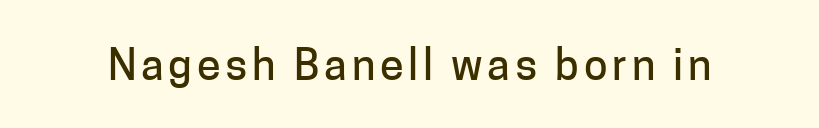
Q: Is the text italic (slanted)? A: No, it is upright.
Q: Is the typeface a serif or a sans-serif typeface? A: Sans-serif.
Q: Is the text underlined? A: No.
Q: Width (condensed, normal, or wide)? A: Normal.
Q: Stroke contrast? A: Low.
Q: x-height? A: Medium.
Q: Monospaced? A: No.
